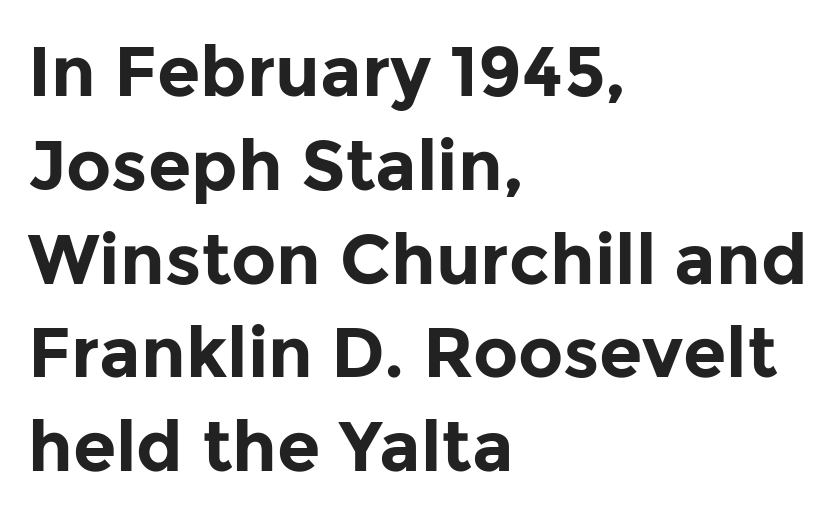
{"serif": "no", "italic": "no", "bold": "yes", "weight": "bold", "width": "normal", "stroke_contrast": "low", "x_height": "medium", "monospaced": "no", "underline": "no", "align": "left", "line_spacing": "normal", "line_spacing_ratio": 1.34, "letter_spacing": "normal", "letter_spacing_em": 0.0, "glyph_px": 70}
